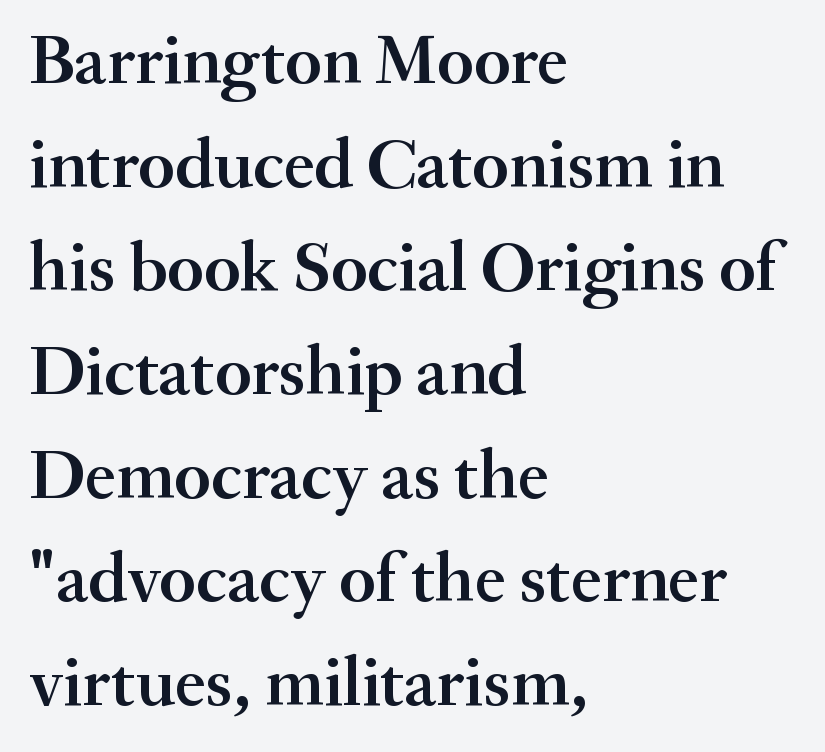
{"serif": "yes", "italic": "no", "bold": "semi", "weight": "semibold", "width": "normal", "stroke_contrast": "medium", "x_height": "small", "monospaced": "no", "underline": "no", "align": "left", "line_spacing": "normal", "line_spacing_ratio": 1.46, "letter_spacing": "normal", "letter_spacing_em": 0.0, "glyph_px": 71}
